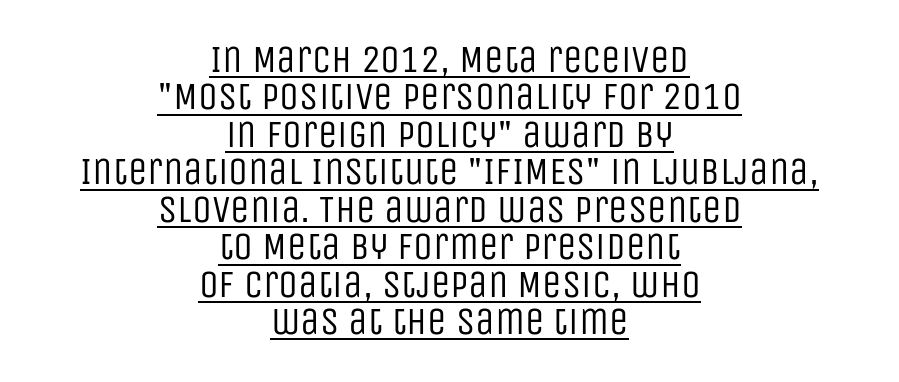
The image shows 39 px regular-weight, condensed sans-serif type, upright; set centered, tight line spacing (0.96x), normal letter spacing, underlined; low stroke contrast and a large x-height.
